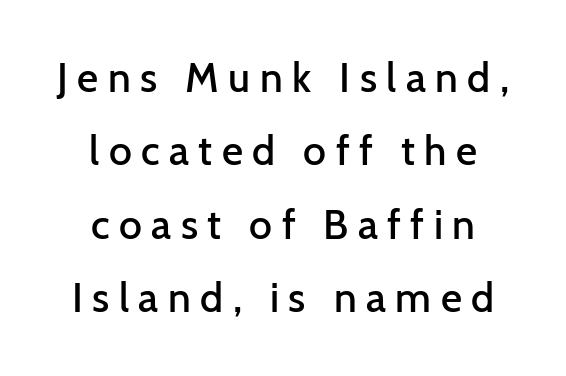
The image shows 41 px semibold sans-serif type, upright; set centered, line spacing 1.79x, unusually wide letter spacing (+0.23 em), not underlined; low stroke contrast and a medium x-height.
